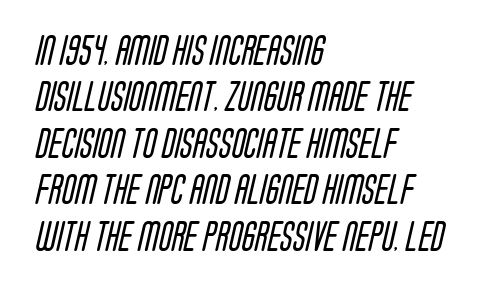
Q: Is the text bold? A: No.
Q: Is the typeface a serif or a sans-serif typeface? A: Sans-serif.
Q: Is the text underlined? A: No.
Q: How is the paragraph aligned? A: Left-aligned.
Q: Is the spacing between letters normal or unusually wide? A: Normal.
Q: Is the spacing between lines tight, normal or loose? A: Normal.
Q: Width (condensed, normal, or wide)? A: Condensed.
Q: Stroke contrast? A: Low.
Q: x-height? A: Large.
Q: Monospaced? A: No.
